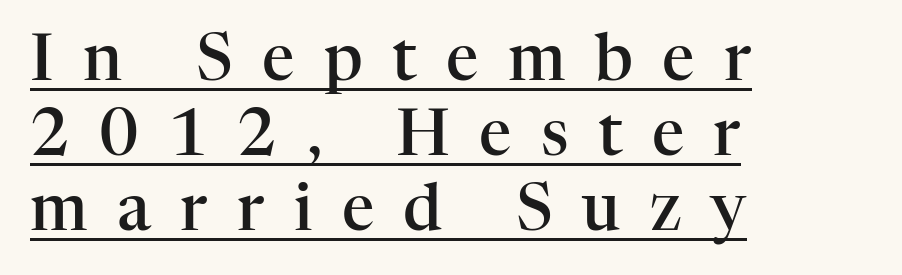
Glance below the letters and you will spot a drawn line. The rendering anchors every line to the left-hand side. What kind of face is this? One with serifs. The lettering stays uniformly vertical, giving the passage a roman look.
